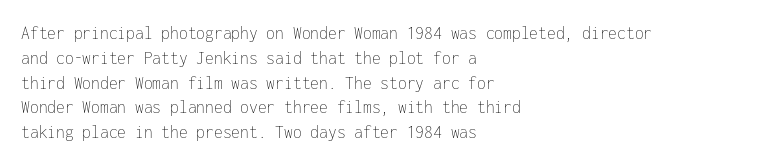
Each stroke keeps to a modest, everyday thickness or less. The type is set solid horizontally, with unmodified tracking. Italic: no, the glyphs are upright roman. In CSS terms this would be text-align: left.
